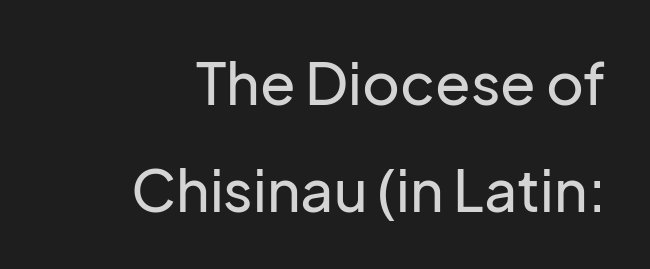
Q: Is the text italic (slanted)? A: No, it is upright.
Q: Is the typeface a serif or a sans-serif typeface? A: Sans-serif.
Q: Is the text underlined? A: No.
Q: How is the paragraph aligned? A: Right-aligned.
Q: Is the spacing between letters normal or unusually wide? A: Normal.
Q: Width (condensed, normal, or wide)? A: Normal.
Q: Stroke contrast? A: Low.
Q: x-height? A: Medium.
Q: Monospaced? A: No.
